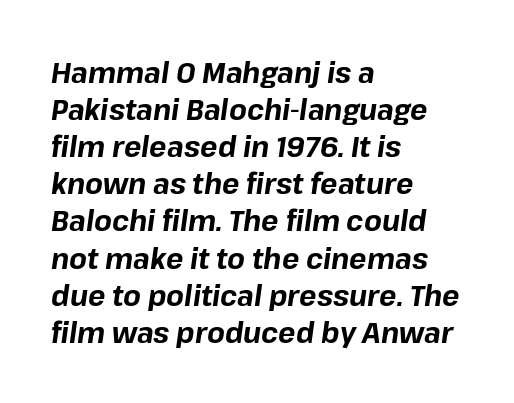
Q: Is the text bold? A: Yes.
Q: Is the text italic (slanted)? A: Yes, it leans right by about 8 degrees.
Q: Is the text underlined? A: No.
Q: How is the paragraph aligned? A: Left-aligned.
Q: Is the spacing between letters normal or unusually wide? A: Normal.
Q: Is the spacing between lines tight, normal or loose? A: Normal.
Q: Width (condensed, normal, or wide)? A: Normal.
Q: Stroke contrast? A: Low.
Q: x-height? A: Medium.
Q: Monospaced? A: No.
